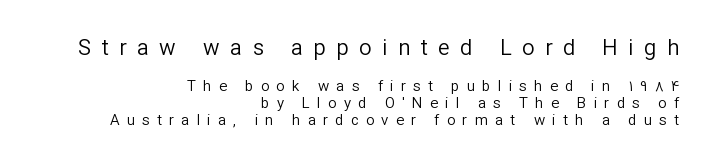
Q: Is the text bold? A: No.
Q: Is the text italic (slanted)? A: No, it is upright.
Q: Is the text underlined? A: No.
Q: How is the paragraph aligned? A: Right-aligned.
Q: Is the spacing between letters normal or unusually wide? A: Unusually wide.
Q: Is the spacing between lines tight, normal or loose? A: Tight.
Q: Which block of text is set in a larger size, the first (top) or the second (bottom)? A: The first (top) one.
